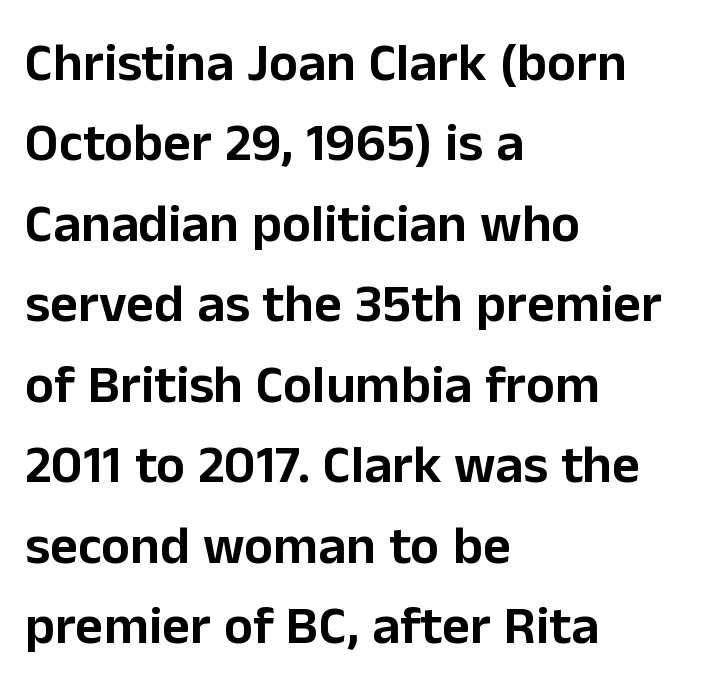
The image shows 54 px sans-serif type, upright; set left-aligned, normal line spacing (1.49x), normal letter spacing, not underlined; low stroke contrast and a medium x-height.
